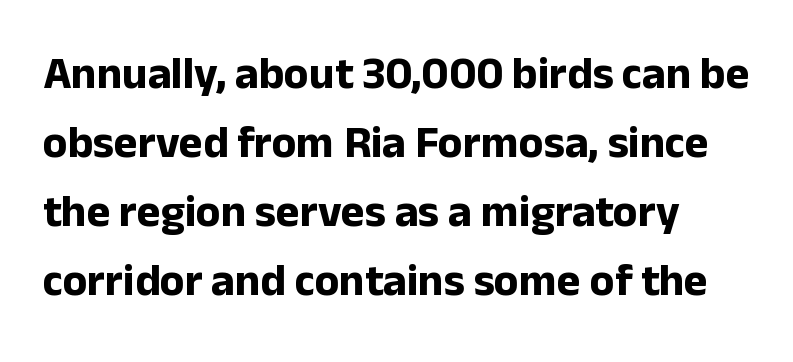
The image shows 45 px bold sans-serif type, upright; set normal line spacing (1.53x), normal letter spacing, not underlined; low stroke contrast and a medium x-height.
